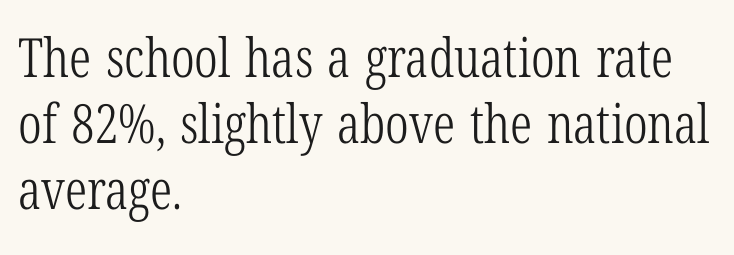
This rendering features lettering with no underline. Think of a printed novel: that variable character pitch is what you see here. Does the type have serifs? Yes, each stem ends in a small foot. Nothing unusual about the tracking: characters are spaced as the font intends. The cut favours lightness, reaching ordinary text weight at its darkest. Every character sits straight up, as roman type does.
